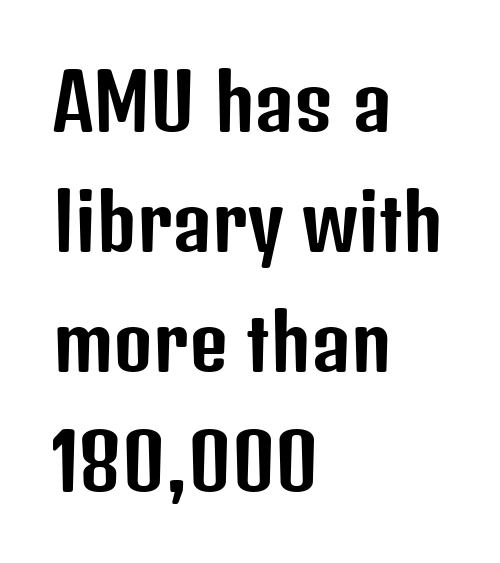
Q: Is the text italic (slanted)? A: No, it is upright.
Q: Is the typeface a serif or a sans-serif typeface? A: Sans-serif.
Q: Is the text underlined? A: No.
Q: How is the paragraph aligned? A: Left-aligned.
Q: Is the spacing between letters normal or unusually wide? A: Normal.
Q: Is the spacing between lines tight, normal or loose? A: Normal.
Q: Width (condensed, normal, or wide)? A: Condensed.
Q: Stroke contrast? A: Low.
Q: x-height? A: Medium.
Q: Monospaced? A: No.
